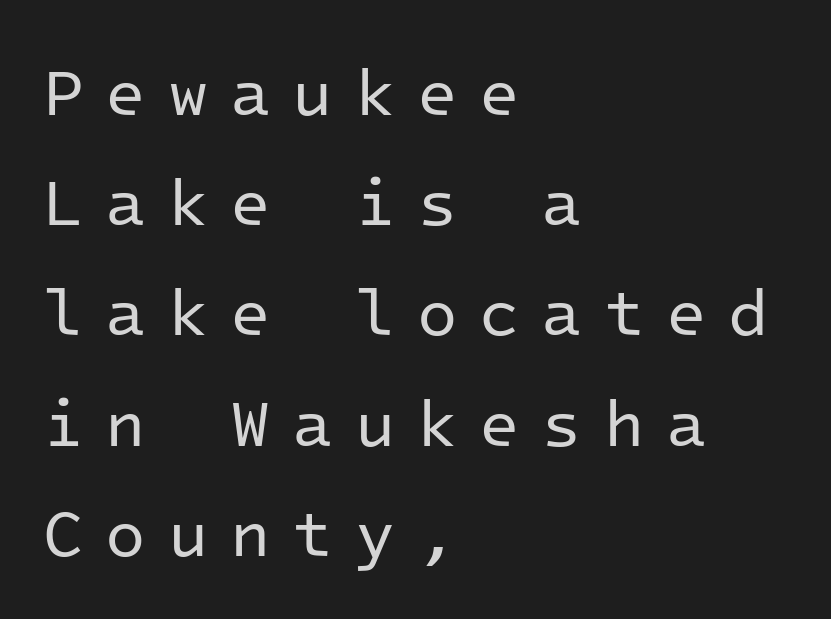
The image shows 66 px regular-weight sans-serif type, upright, monospaced; set left-aligned, normal line spacing (1.67x), unusually wide letter spacing (+0.33 em), not underlined; low stroke contrast and a medium x-height.
